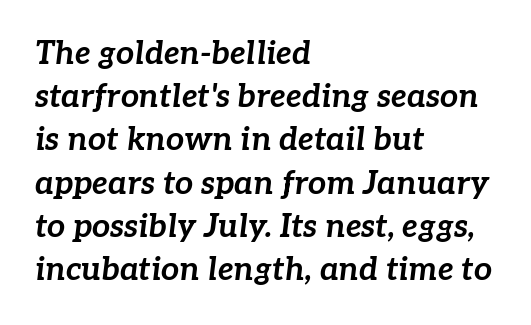
The image shows 32 px bold type, italic (leaning right); set left-aligned, normal line spacing (1.35x), normal letter spacing, not underlined; low stroke contrast and a medium x-height.
